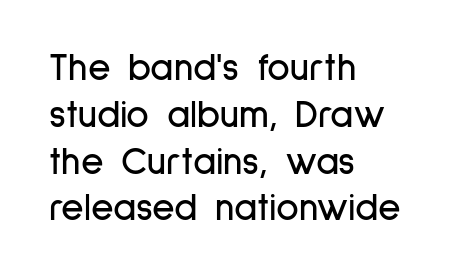
Here the glyphs are tracked normally, forming tight word shapes. Which margin do the lines hug? The left one — the right edge is uneven. If you drew a line through each stem, it would be perfectly vertical. The font family rendered here belongs to the sans-serif group.
